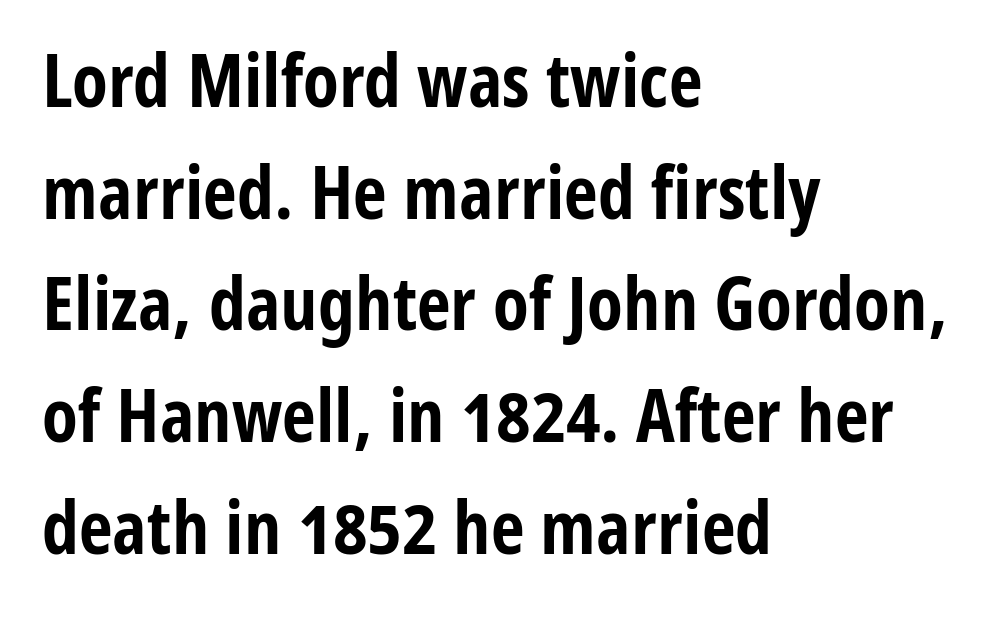
Glance below the letters and you will spot only blank space. Quick note: interline space is typical. In terms of letterspacing, this is plain default setting. Stroke thickness is high; the sample reads as a true bold.
